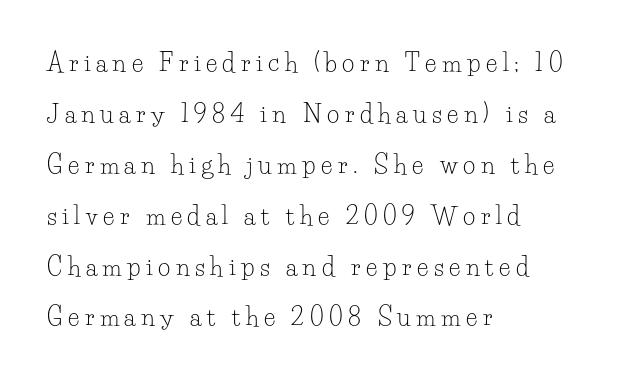
{"italic": "no", "bold": "no", "underline": "no", "align": "left", "line_spacing": "loose", "line_spacing_ratio": 2.12, "letter_spacing": "wide", "letter_spacing_em": 0.23, "glyph_px": 24}
